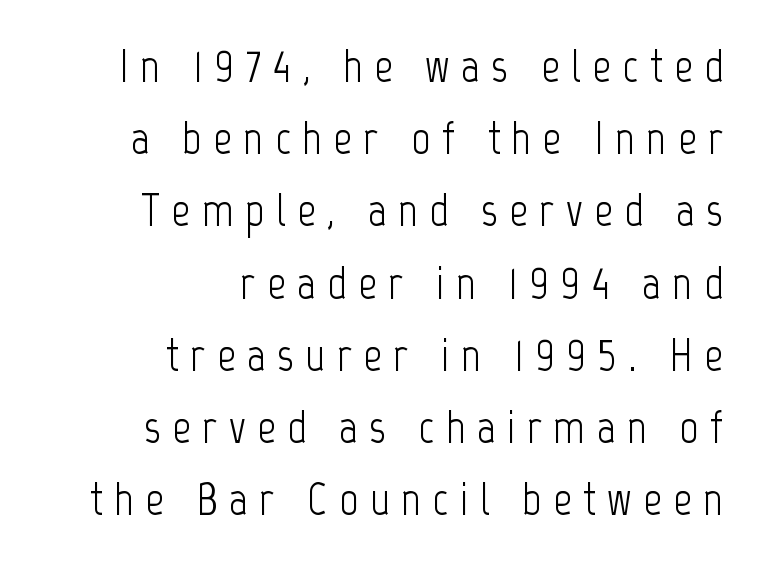
{"serif": "no", "italic": "no", "bold": "no", "weight": "light", "width": "condensed", "stroke_contrast": "low", "x_height": "medium", "monospaced": "no", "underline": "no", "align": "right", "line_spacing": "normal", "line_spacing_ratio": 1.57, "letter_spacing": "wide", "letter_spacing_em": 0.25, "glyph_px": 46}
